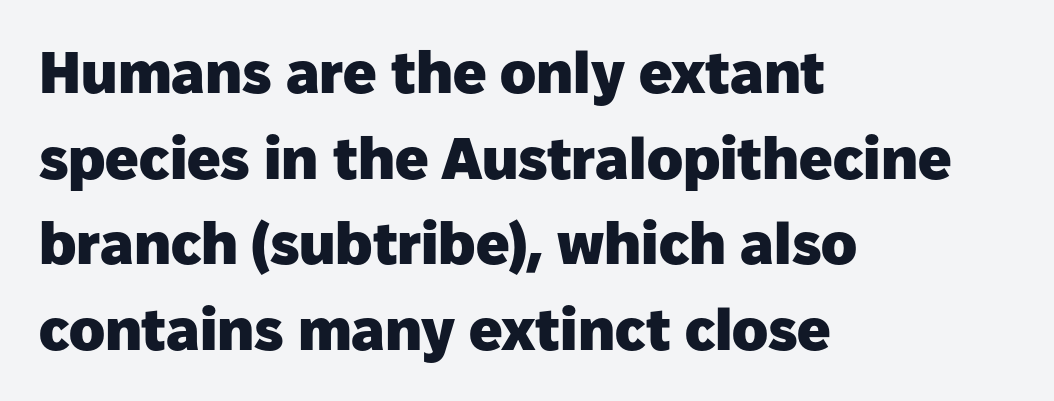
Q: Is the text bold? A: Yes.
Q: Is the text italic (slanted)? A: No, it is upright.
Q: Is the typeface a serif or a sans-serif typeface? A: Sans-serif.
Q: Is the text underlined? A: No.
Q: How is the paragraph aligned? A: Left-aligned.
Q: Is the spacing between letters normal or unusually wide? A: Normal.
Q: Is the spacing between lines tight, normal or loose? A: Normal.
Q: Width (condensed, normal, or wide)? A: Normal.
Q: Stroke contrast? A: Low.
Q: x-height? A: Medium.
Q: Monospaced? A: No.
